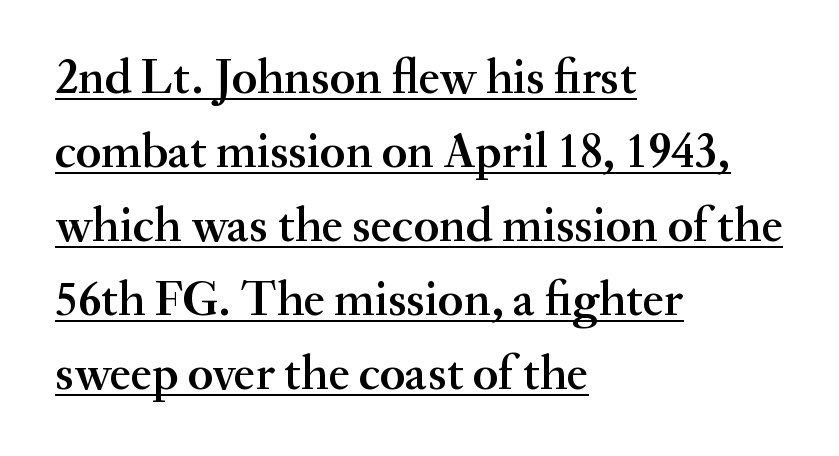
Q: Is the text bold? A: Semi-bold.
Q: Is the text italic (slanted)? A: No, it is upright.
Q: Is the typeface a serif or a sans-serif typeface? A: Serif.
Q: Is the text underlined? A: Yes.
Q: How is the paragraph aligned? A: Left-aligned.
Q: Is the spacing between letters normal or unusually wide? A: Normal.
Q: Is the spacing between lines tight, normal or loose? A: Normal.
Q: Width (condensed, normal, or wide)? A: Normal.
Q: Stroke contrast? A: Medium.
Q: x-height? A: Small.
Q: Monospaced? A: No.
